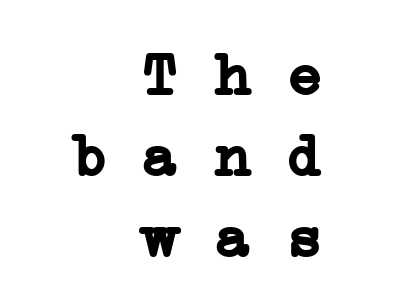
The image shows 60 px semibold, wide serif type, monospaced; set right-aligned, normal line spacing (1.35x), normal letter spacing, not underlined; low stroke contrast and a medium x-height.
